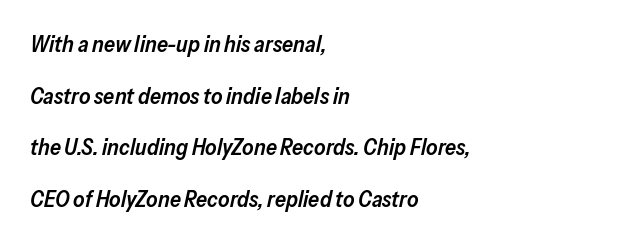
Q: Is the text bold? A: Semi-bold.
Q: Is the text italic (slanted)? A: Yes, it leans right by about 13 degrees.
Q: Is the text underlined? A: No.
Q: How is the paragraph aligned? A: Left-aligned.
Q: Is the spacing between letters normal or unusually wide? A: Normal.
Q: Is the spacing between lines tight, normal or loose? A: Loose.
